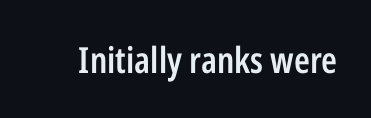
Q: Is the text bold? A: Semi-bold.
Q: Is the text italic (slanted)? A: No, it is upright.
Q: Is the typeface a serif or a sans-serif typeface? A: Sans-serif.
Q: Is the text underlined? A: No.
Q: Is the spacing between letters normal or unusually wide? A: Normal.
Q: Width (condensed, normal, or wide)? A: Condensed.
Q: Stroke contrast? A: Low.
Q: x-height? A: Medium.
Q: Monospaced? A: No.
